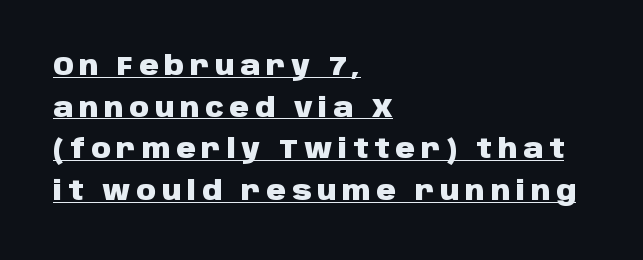
Q: Is the text bold? A: Yes.
Q: Is the text italic (slanted)? A: No, it is upright.
Q: Is the text underlined? A: Yes.
Q: How is the paragraph aligned? A: Left-aligned.
Q: Is the spacing between letters normal or unusually wide? A: Unusually wide.
Q: Is the spacing between lines tight, normal or loose? A: Normal.
